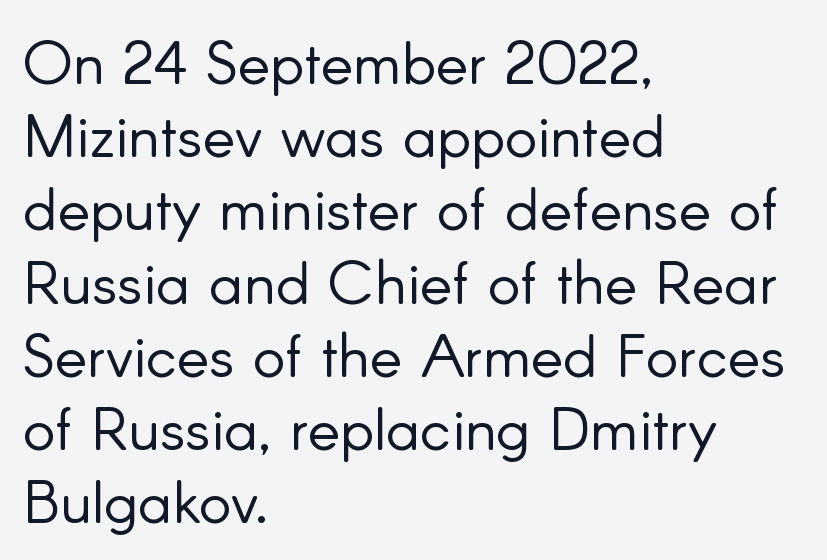
The image shows 61 px light sans-serif type, upright; set left-aligned, line spacing 1.2x, normal letter spacing, not underlined; low stroke contrast and a small x-height.
